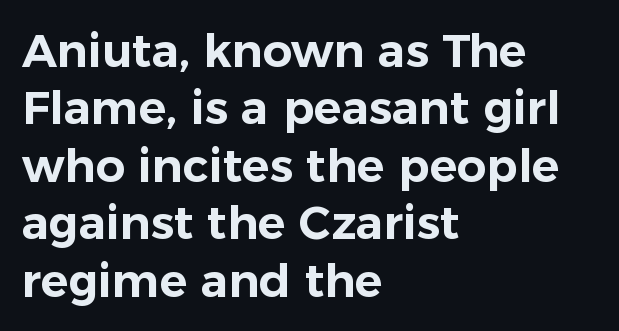
{"serif": "no", "italic": "no", "width": "normal", "stroke_contrast": "low", "x_height": "medium", "monospaced": "no", "underline": "no", "align": "left", "line_spacing": "normal", "line_spacing_ratio": 1.25, "letter_spacing": "normal", "letter_spacing_em": 0.0, "glyph_px": 46}
